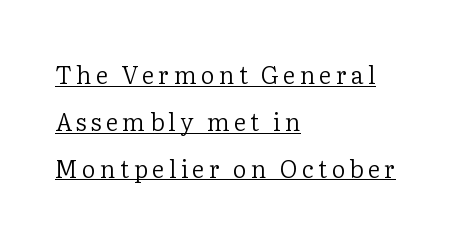
Q: Is the text bold? A: No.
Q: Is the text italic (slanted)? A: No, it is upright.
Q: Is the text underlined? A: Yes.
Q: How is the paragraph aligned? A: Left-aligned.
Q: Is the spacing between lines tight, normal or loose? A: Loose.
